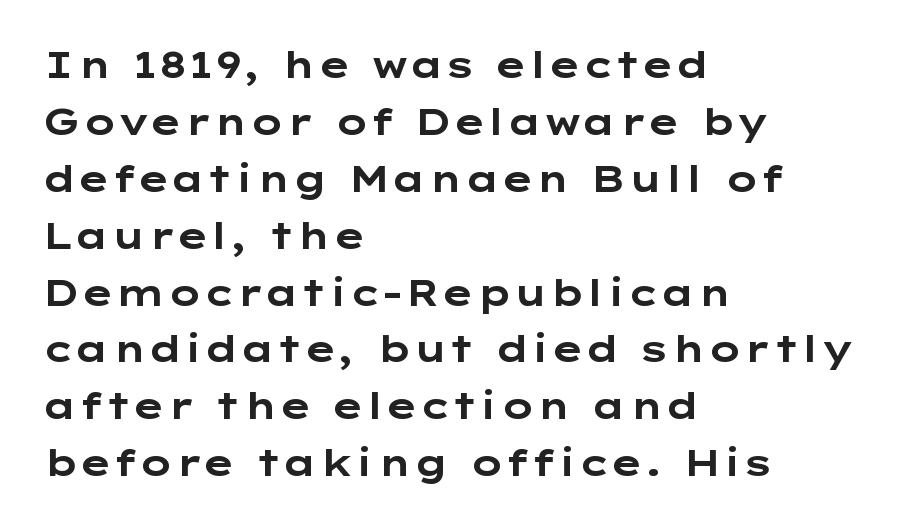
Q: Is the text bold? A: Yes.
Q: Is the text italic (slanted)? A: No, it is upright.
Q: Is the typeface a serif or a sans-serif typeface? A: Sans-serif.
Q: Is the text underlined? A: No.
Q: How is the paragraph aligned? A: Left-aligned.
Q: Is the spacing between letters normal or unusually wide? A: Normal.
Q: Is the spacing between lines tight, normal or loose? A: Normal.
Q: Width (condensed, normal, or wide)? A: Wide.
Q: Stroke contrast? A: Low.
Q: x-height? A: Medium.
